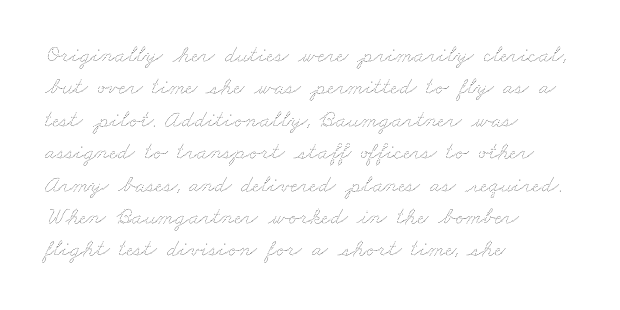
Just letters on the line, the space beneath them empty. Leading matches the norm, producing a regular column. Glyph-to-glyph distance matches everyday printed text. Left-aligned paragraph, ragged on the right. The cut favours lightness, reaching ordinary text weight at its darkest.
